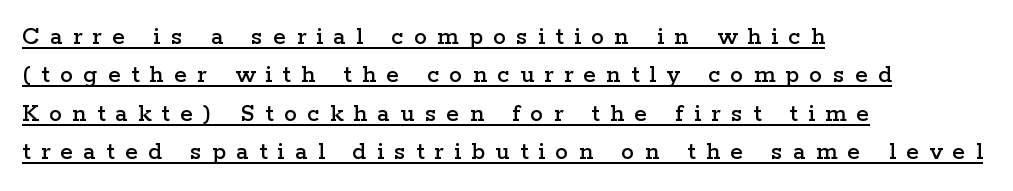
The image shows 26 px text type, upright; set left-aligned, normal line spacing (1.48x), unusually wide letter spacing (+0.4 em), underlined.
